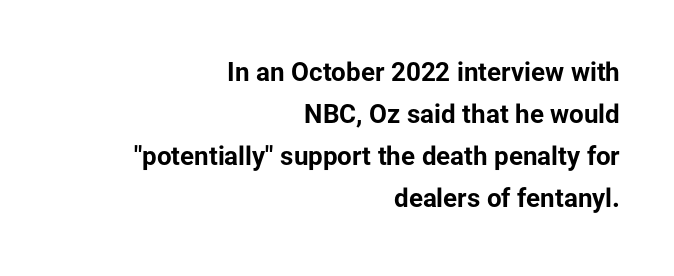
Q: Is the text bold? A: Yes.
Q: Is the text italic (slanted)? A: No, it is upright.
Q: Is the text underlined? A: No.
Q: How is the paragraph aligned? A: Right-aligned.
Q: Is the spacing between letters normal or unusually wide? A: Normal.
Q: Is the spacing between lines tight, normal or loose? A: Normal.
